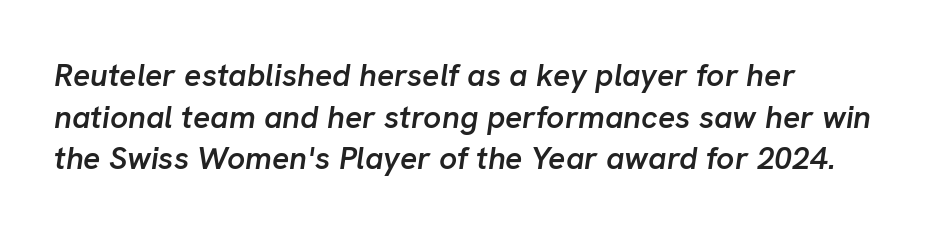
The image shows 32 px semibold type, italic (leaning right); set left-aligned, normal line spacing (1.3x), normal letter spacing, not underlined; low stroke contrast and a medium x-height.
